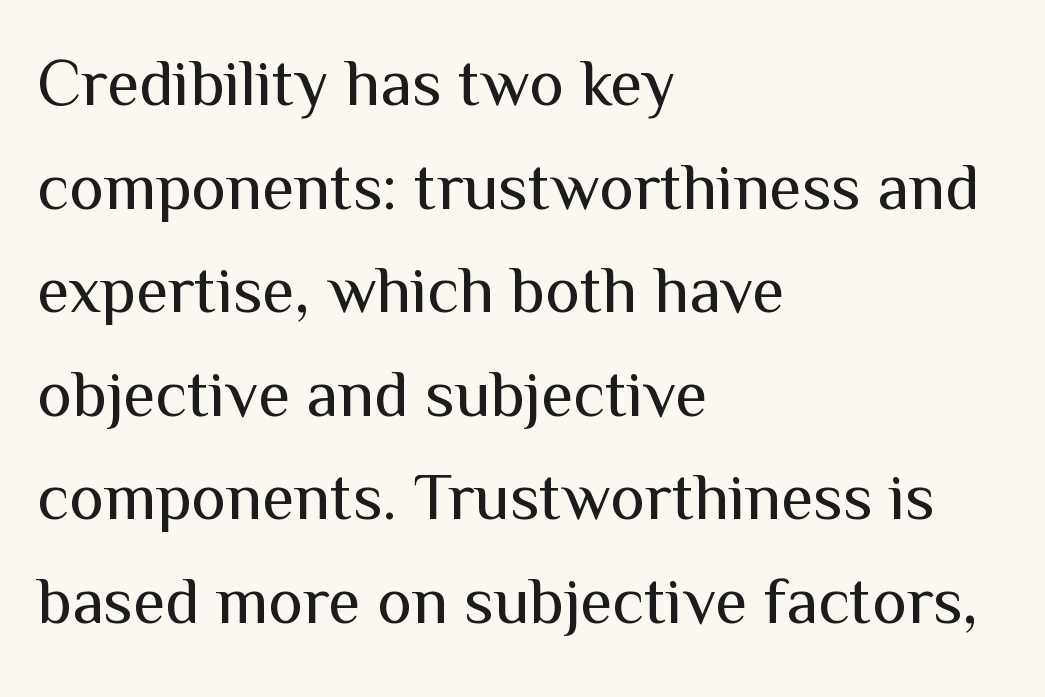
The image shows 66 px regular-weight sans-serif type, upright; set left-aligned, normal line spacing (1.57x), normal letter spacing, not underlined; medium stroke contrast and a medium x-height.
